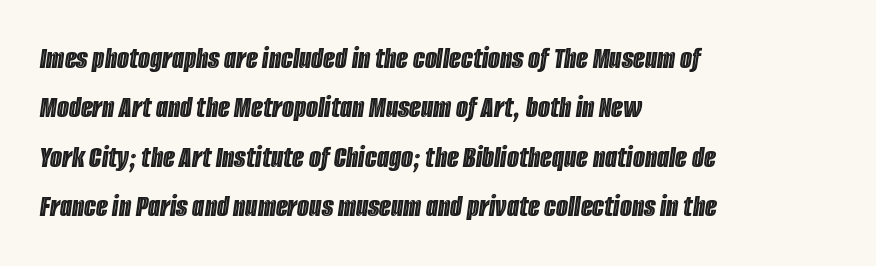
{"italic": "yes", "lean": "right", "slant_degrees": 8, "width": "condensed", "x_height": "large", "monospaced": "no", "underline": "no", "align": "left", "line_spacing": "normal", "line_spacing_ratio": 1.59, "letter_spacing": "normal", "letter_spacing_em": 0.0, "glyph_px": 31}
